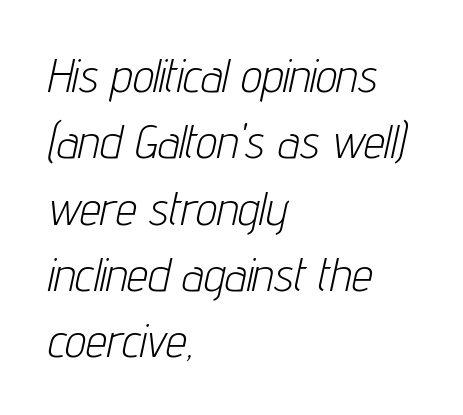
Q: Is the text bold? A: No.
Q: Is the text italic (slanted)? A: Yes, it leans right by about 12 degrees.
Q: Is the text underlined? A: No.
Q: How is the paragraph aligned? A: Left-aligned.
Q: Is the spacing between letters normal or unusually wide? A: Normal.
Q: Is the spacing between lines tight, normal or loose? A: Normal.
Q: Width (condensed, normal, or wide)? A: Condensed.
Q: Stroke contrast? A: Low.
Q: x-height? A: Medium.
Q: Monospaced? A: No.
